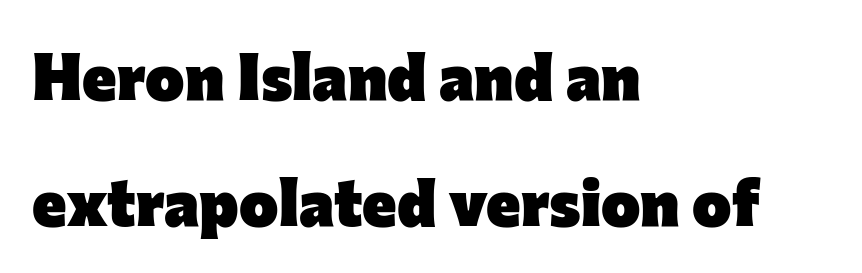
The rendering uses natural spacing where letterforms have individual widths. Quick note: underline off. Spacing between characters is what you'd get straight out of the box. This is the regular roman posture of the typeface.
